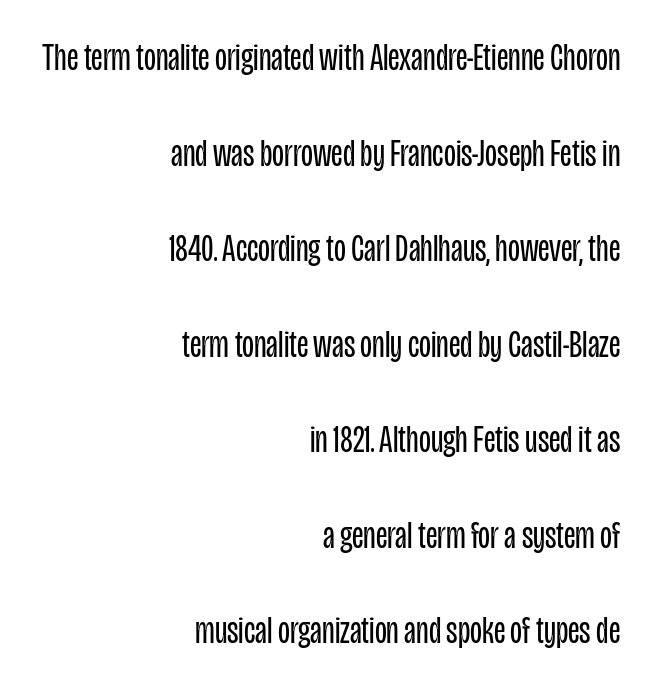
Layout note: lines flush right. Words appear dense and cohesive because spacing is normal. These lines stand farther apart than default settings would place them. Rendered with straight, roman letterforms.
